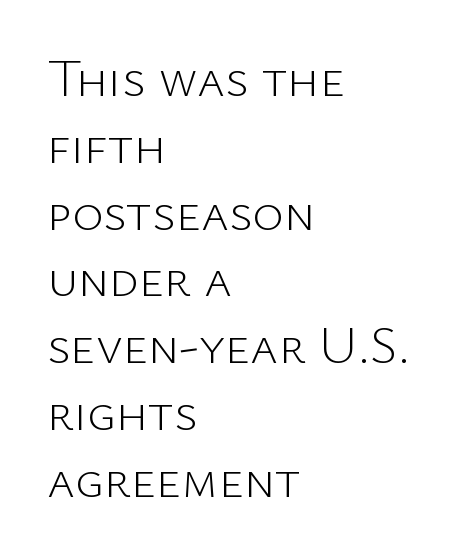
The compositor pushed each line to the left boundary. A quiet, ordinary-to-light weight characterises the typeface. The font family rendered here belongs to the sans-serif group. The letters sit at their default tracking, neither squeezed nor spread. Quick note: not italic, upright.
